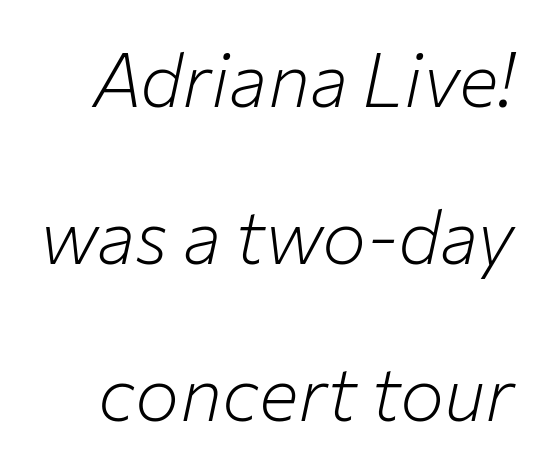
The image shows 74 px light type, italic (leaning right); set loose line spacing (2.12x), normal letter spacing, not underlined; low stroke contrast and a medium x-height.
